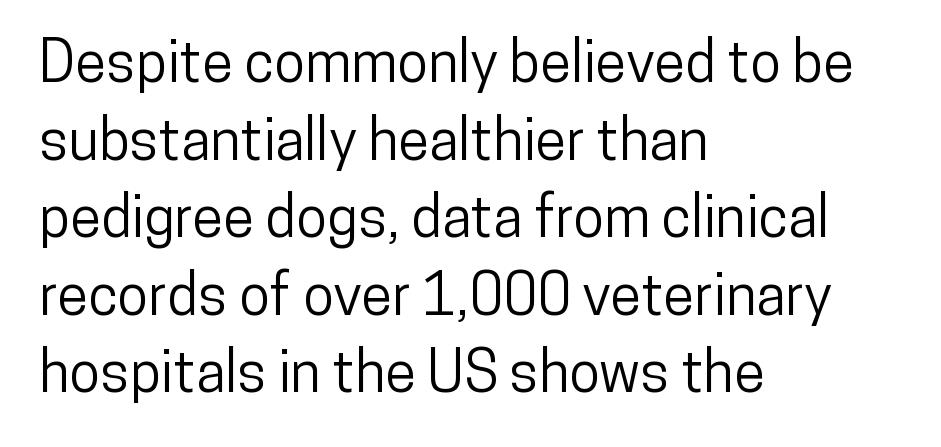
{"serif": "no", "italic": "no", "width": "condensed", "stroke_contrast": "low", "x_height": "medium", "monospaced": "no", "underline": "no", "align": "left", "line_spacing": "normal", "line_spacing_ratio": 1.36, "letter_spacing": "normal", "letter_spacing_em": 0.0, "glyph_px": 57}
